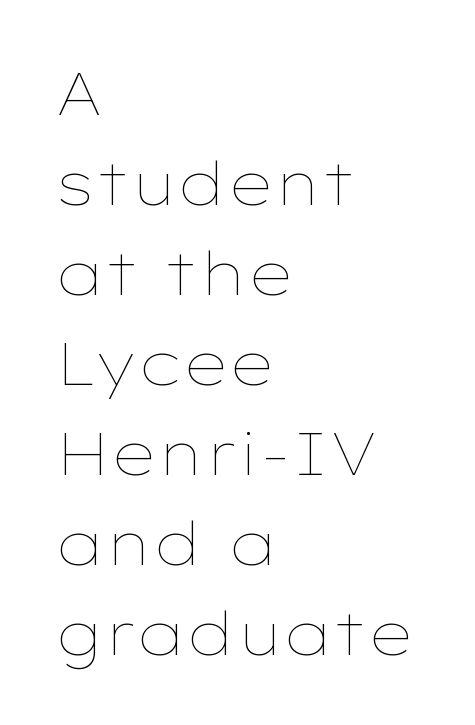
The image shows 60 px thin, wide type, upright; set left-aligned, normal line spacing (1.5x), normal letter spacing, not underlined; low stroke contrast and a medium x-height.
